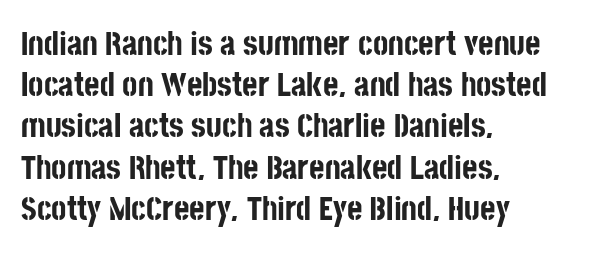
Q: Is the text bold? A: Yes.
Q: Is the text italic (slanted)? A: No, it is upright.
Q: Is the typeface a serif or a sans-serif typeface? A: Sans-serif.
Q: Is the text underlined? A: No.
Q: How is the paragraph aligned? A: Left-aligned.
Q: Is the spacing between letters normal or unusually wide? A: Normal.
Q: Is the spacing between lines tight, normal or loose? A: Normal.
Q: Width (condensed, normal, or wide)? A: Condensed.
Q: Stroke contrast? A: Low.
Q: x-height? A: Large.
Q: Monospaced? A: No.
